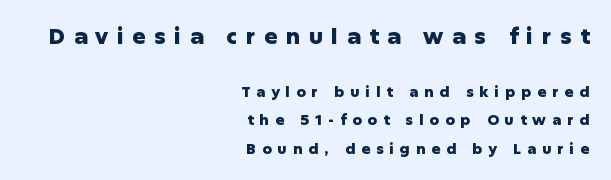
The image shows 22 px bold type, upright; set right-aligned, loose line spacing (1.91x), unusually wide letter spacing (+0.39 em), not underlined; the first (top) block is 1.47x larger.
